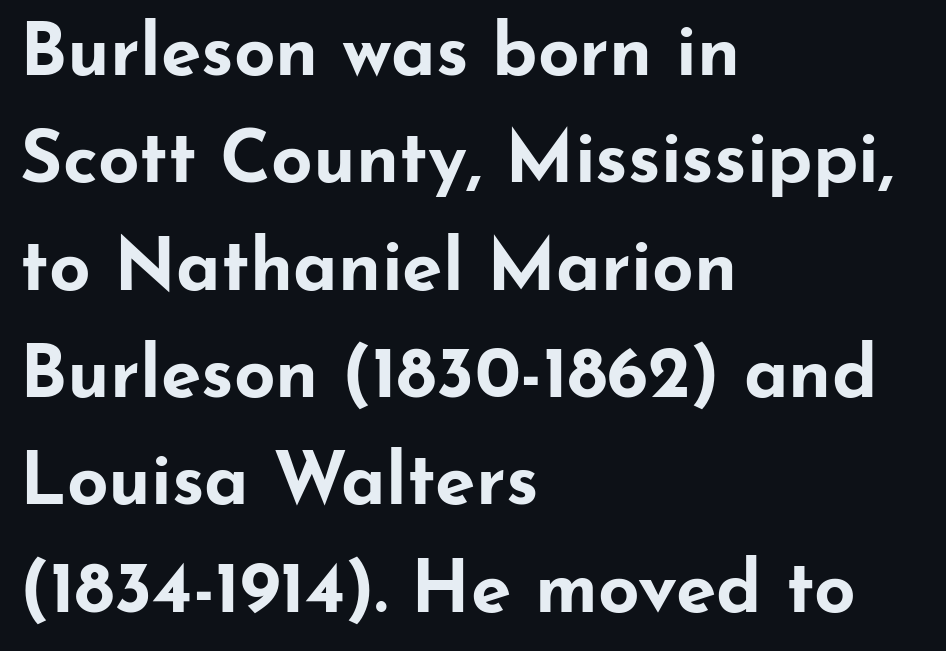
Serifs: no, the terminals of the letterforms are clean. The sample has been set heavy, in full bold. Check the space under the baseline: it is left empty. Rendered with straight, roman letterforms.
